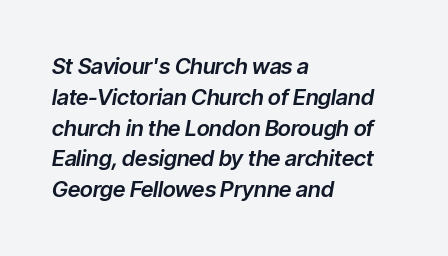
Casual observation: everything's shoved over to the left. Rows of type keep a routine distance in the vertical direction. Unmarked baselines from the first word to the last. Does the lettering tilt? It does — this is italic.
